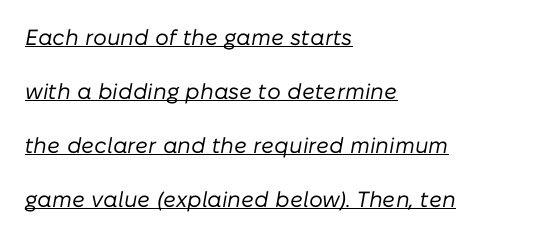
Q: Is the text bold? A: No.
Q: Is the text italic (slanted)? A: Yes, it leans right by about 10 degrees.
Q: Is the text underlined? A: Yes.
Q: How is the paragraph aligned? A: Left-aligned.
Q: Is the spacing between letters normal or unusually wide? A: Normal.
Q: Is the spacing between lines tight, normal or loose? A: Loose.
